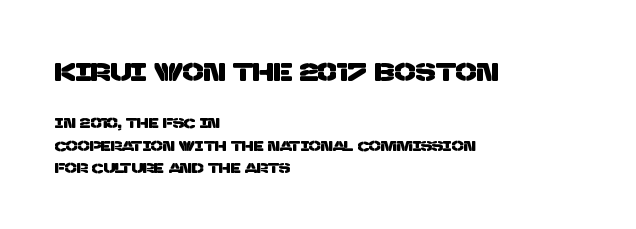
{"underline": "no", "align": "left", "line_spacing": "normal", "line_spacing_ratio": 1.58, "letter_spacing": "normal", "letter_spacing_em": 0.0, "larger_block": "first", "size_ratio": 1.79, "glyph_px": 25}
